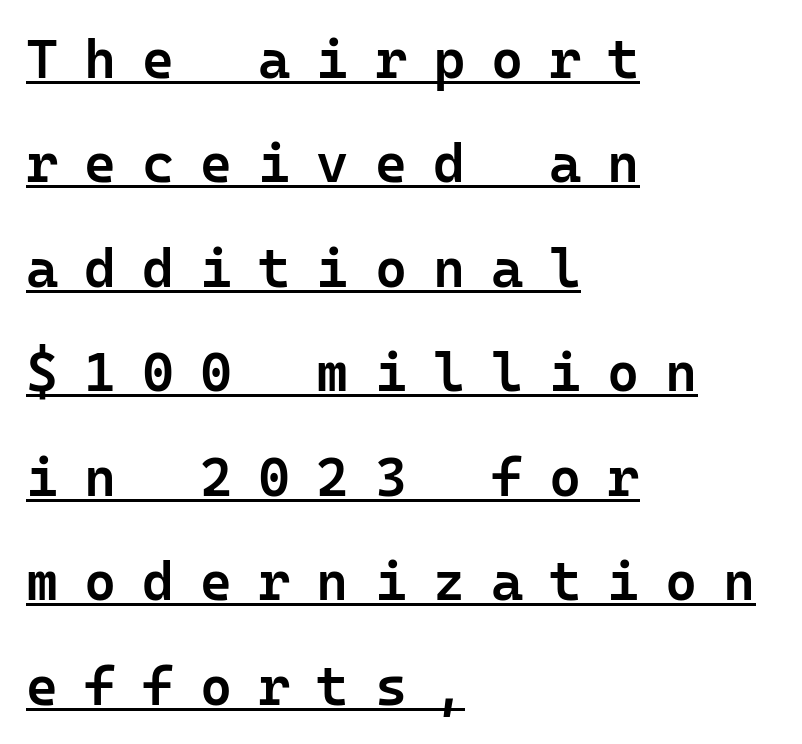
The letters stand upright; this is a roman face. In designer terms, the underline attribute is active on this setting. These lines carry some extra weight — a demibold, not a full bold. The rendering uses typewriter-style spacing with identical character cells.
